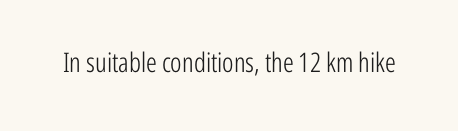
Q: Is the text bold? A: No.
Q: Is the text italic (slanted)? A: No, it is upright.
Q: Is the text underlined? A: No.
Q: Is the spacing between letters normal or unusually wide? A: Normal.
